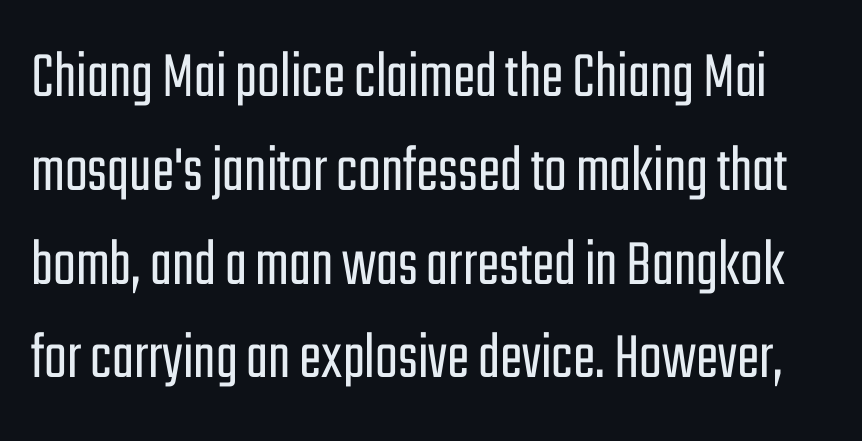
The lines sit at an ordinary, default distance from one another. Characters follow at the spacing the type designer built in. In terms of posture, this sample is upright. The strip under each line holds only bare page. I'd call this a sans setting — the letters go barefoot.
